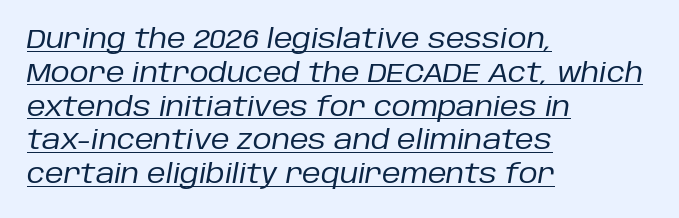
Q: Is the text bold? A: No.
Q: Is the text italic (slanted)? A: Yes, it leans right by about 10 degrees.
Q: Is the text underlined? A: Yes.
Q: How is the paragraph aligned? A: Left-aligned.
Q: Is the spacing between letters normal or unusually wide? A: Normal.
Q: Is the spacing between lines tight, normal or loose? A: Normal.
